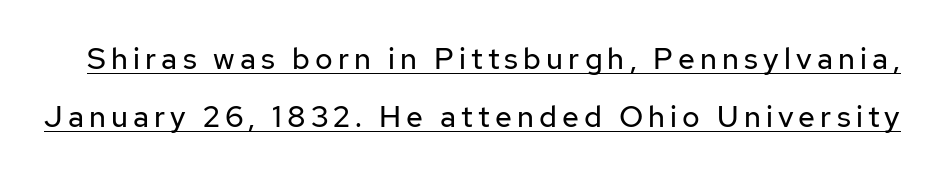
{"serif": "no", "italic": "no", "bold": "no", "weight": "regular", "width": "normal", "stroke_contrast": "low", "x_height": "medium", "monospaced": "no", "underline": "yes", "line_spacing": "loose", "line_spacing_ratio": 1.93, "glyph_px": 30}
